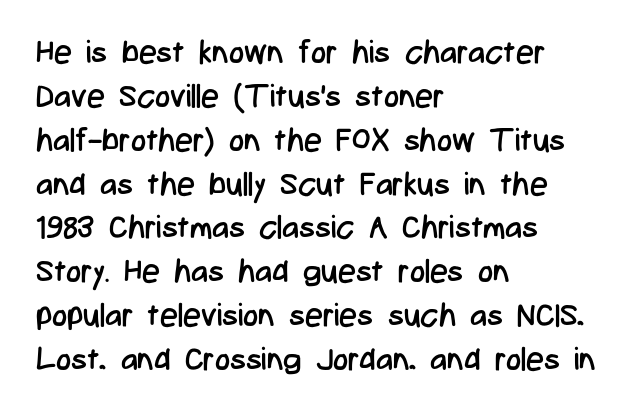
Q: Is the text bold? A: No.
Q: Is the text italic (slanted)? A: No, it is upright.
Q: Is the typeface a serif or a sans-serif typeface? A: Sans-serif.
Q: Is the text underlined? A: No.
Q: How is the paragraph aligned? A: Left-aligned.
Q: Is the spacing between letters normal or unusually wide? A: Normal.
Q: Is the spacing between lines tight, normal or loose? A: Normal.
Q: Width (condensed, normal, or wide)? A: Condensed.
Q: Stroke contrast? A: Low.
Q: x-height? A: Medium.
Q: Monospaced? A: No.
